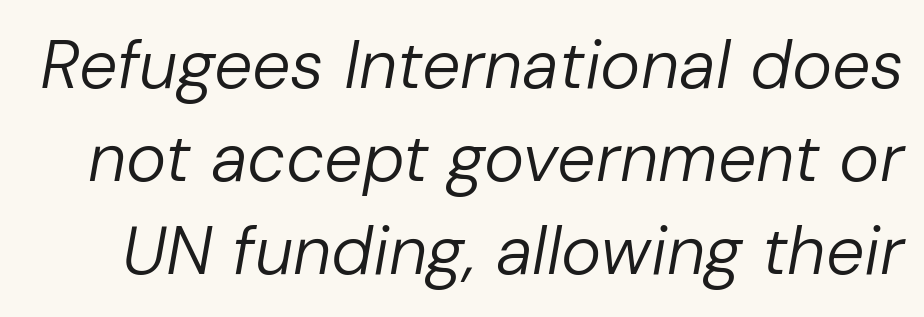
A typesetter would call this proportional, since set widths differ per character. Italic: yes, the glyphs are oblique. Underline: absent. Counters stay open thanks to moderate or lighter strokes. Standard letterfit; no display-style spreading of the glyphs. Reading down the column, the eye jumps a familiar distance to each next line.
